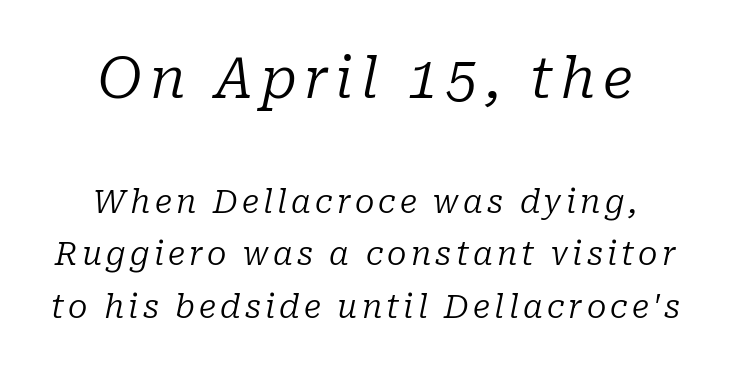
Between these two stacked blocks, the higher one wins on size. Leading: standard. Note: serifs present on the glyphs. It's the slanting kind of type. You could not count columns in this text — the font is proportionally spaced.
